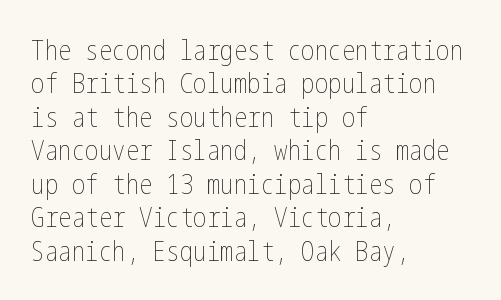
{"italic": "no", "bold": "no", "underline": "no", "align": "left", "line_spacing_ratio": 1.24, "letter_spacing": "normal", "letter_spacing_em": 0.0, "glyph_px": 27}
